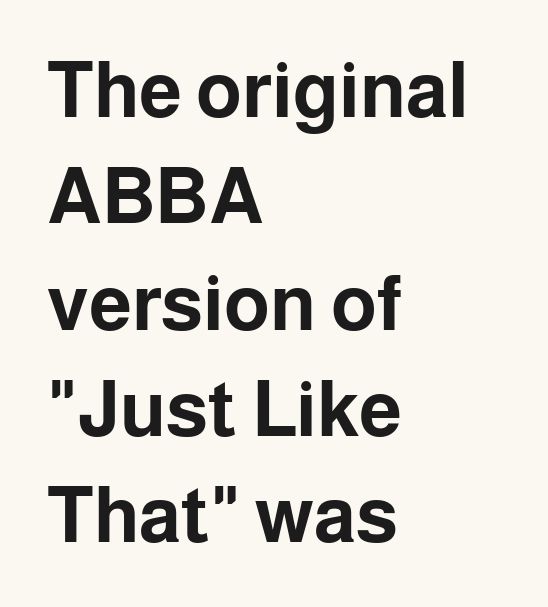
Q: Is the text bold? A: Yes.
Q: Is the text italic (slanted)? A: No, it is upright.
Q: Is the typeface a serif or a sans-serif typeface? A: Sans-serif.
Q: Is the text underlined? A: No.
Q: How is the paragraph aligned? A: Left-aligned.
Q: Is the spacing between letters normal or unusually wide? A: Normal.
Q: Is the spacing between lines tight, normal or loose? A: Normal.
Q: Width (condensed, normal, or wide)? A: Normal.
Q: Stroke contrast? A: Low.
Q: x-height? A: Medium.
Q: Monospaced? A: No.
